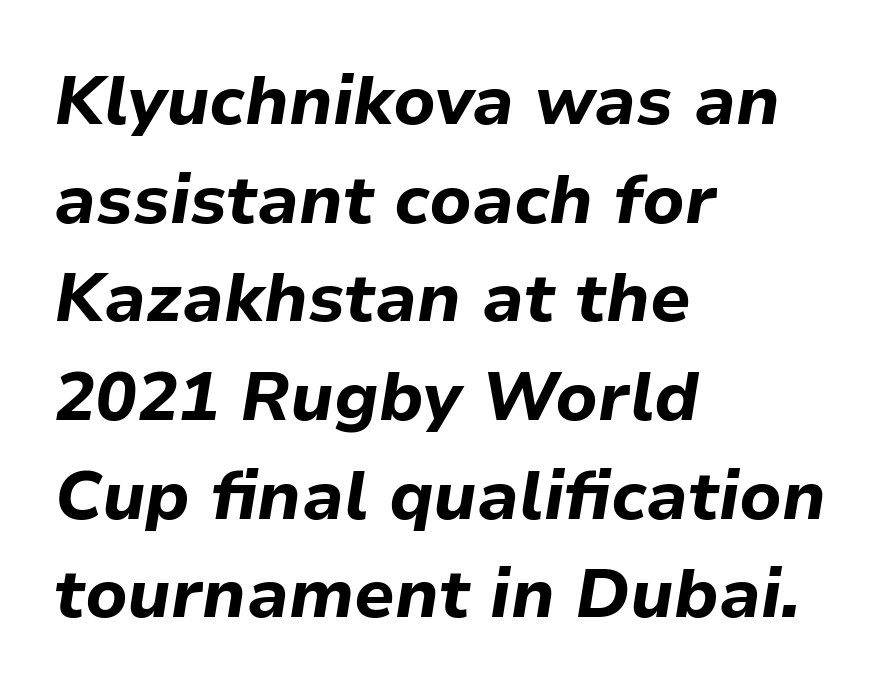
Q: Is the text bold? A: Yes.
Q: Is the text italic (slanted)? A: Yes, it leans right by about 9 degrees.
Q: Is the text underlined? A: No.
Q: How is the paragraph aligned? A: Left-aligned.
Q: Is the spacing between letters normal or unusually wide? A: Normal.
Q: Is the spacing between lines tight, normal or loose? A: Normal.
Q: Width (condensed, normal, or wide)? A: Normal.
Q: Stroke contrast? A: Low.
Q: x-height? A: Medium.
Q: Monospaced? A: No.
